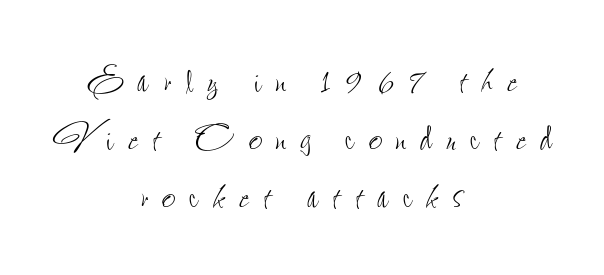
{"bold": "no", "weight": "thin", "width": "condensed", "stroke_contrast": "low", "x_height": "small", "monospaced": "no", "underline": "no", "align": "center", "line_spacing_ratio": 1.21, "letter_spacing": "wide", "letter_spacing_em": 0.3, "glyph_px": 48}
